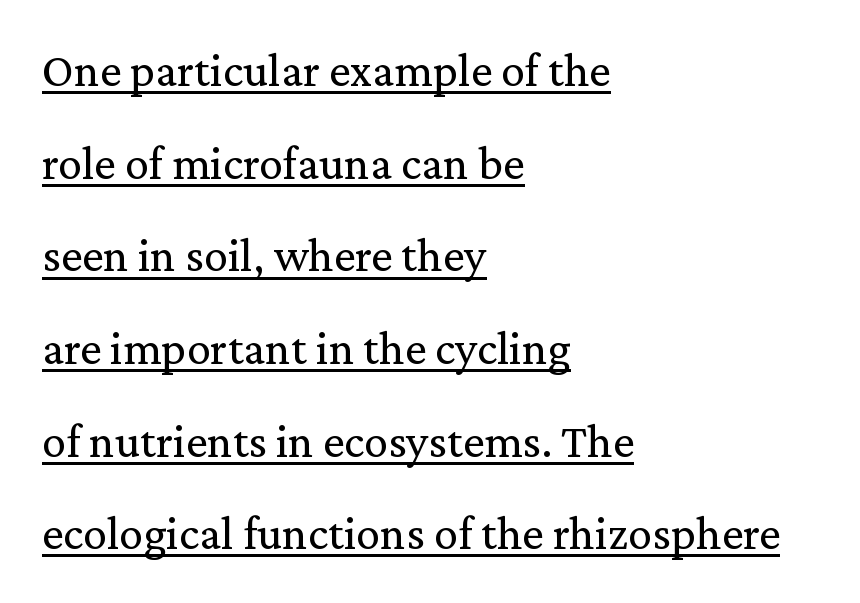
{"serif": "yes", "italic": "no", "bold": "no", "weight": "regular", "width": "normal", "stroke_contrast": "medium", "x_height": "medium", "monospaced": "no", "underline": "yes", "align": "left", "line_spacing": "loose", "line_spacing_ratio": 1.93, "letter_spacing": "normal", "letter_spacing_em": 0.0, "glyph_px": 48}
